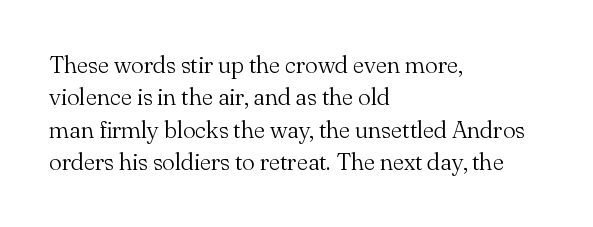
Q: Is the text bold? A: No.
Q: Is the text italic (slanted)? A: No, it is upright.
Q: Is the text underlined? A: No.
Q: How is the paragraph aligned? A: Left-aligned.
Q: Is the spacing between letters normal or unusually wide? A: Normal.
Q: Is the spacing between lines tight, normal or loose? A: Normal.
